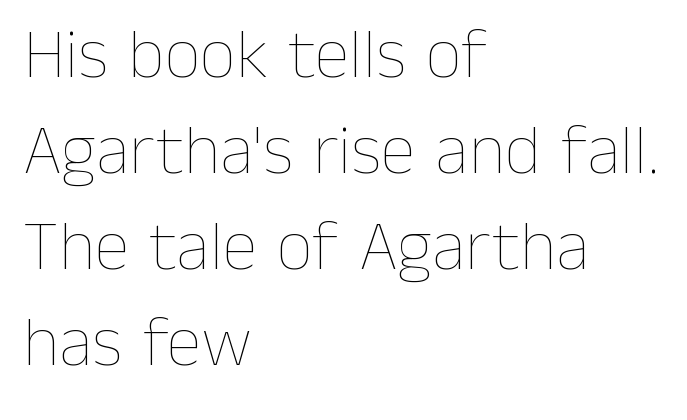
The passage shown is typed in a proportional face where columns would drift. Unmarked baselines from the first word to the last. It's the straight-up-and-down kind of type. What's the leading like? Ordinary, nothing unusual.
